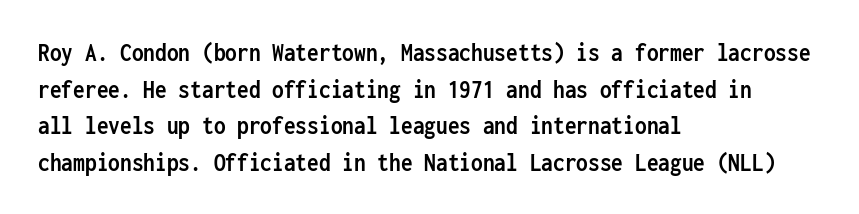
Q: Is the text bold? A: Yes.
Q: Is the text italic (slanted)? A: No, it is upright.
Q: Is the text underlined? A: No.
Q: How is the paragraph aligned? A: Left-aligned.
Q: Is the spacing between letters normal or unusually wide? A: Normal.
Q: Is the spacing between lines tight, normal or loose? A: Normal.
